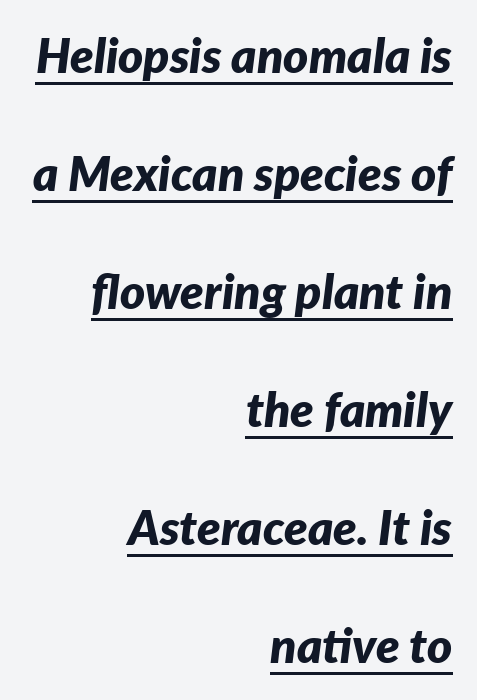
Q: Is the text bold? A: Yes.
Q: Is the text italic (slanted)? A: Yes, it leans right by about 7 degrees.
Q: Is the text underlined? A: Yes.
Q: How is the paragraph aligned? A: Right-aligned.
Q: Is the spacing between letters normal or unusually wide? A: Normal.
Q: Is the spacing between lines tight, normal or loose? A: Loose.
Q: Width (condensed, normal, or wide)? A: Normal.
Q: Stroke contrast? A: Low.
Q: x-height? A: Medium.
Q: Monospaced? A: No.
